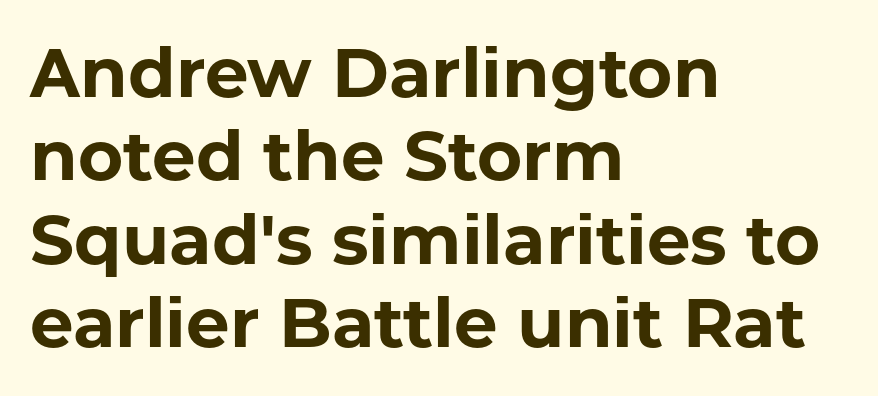
The image shows 69 px bold sans-serif type, upright; set left-aligned, line spacing 1.21x, normal letter spacing, not underlined; low stroke contrast and a medium x-height.
